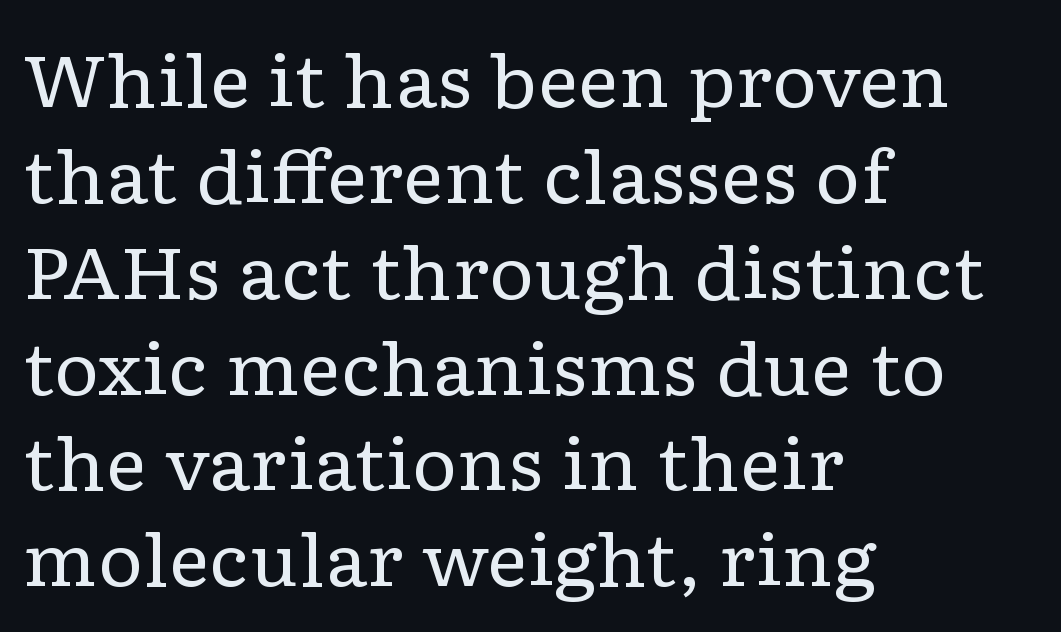
Is the stroke heavy? The answer is a plain regular-or-lighter. Yep, those are serifs on the letters. Teacher's note: observe the even left margin — that is flush-left alignment. Standard letterfit; no display-style spreading of the glyphs. Bare-footed words on every line.
